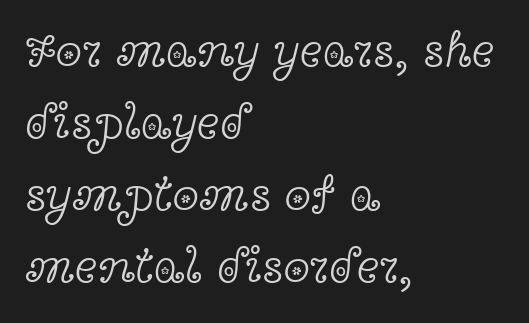
A student would call this left alignment; a typographer would say flush left, rag right. The passage shown is typeset with a serif family. Type without underlining. These lines sit exactly where default settings would place them. Here the designer chose a conventional face with non-uniform glyph widths.
